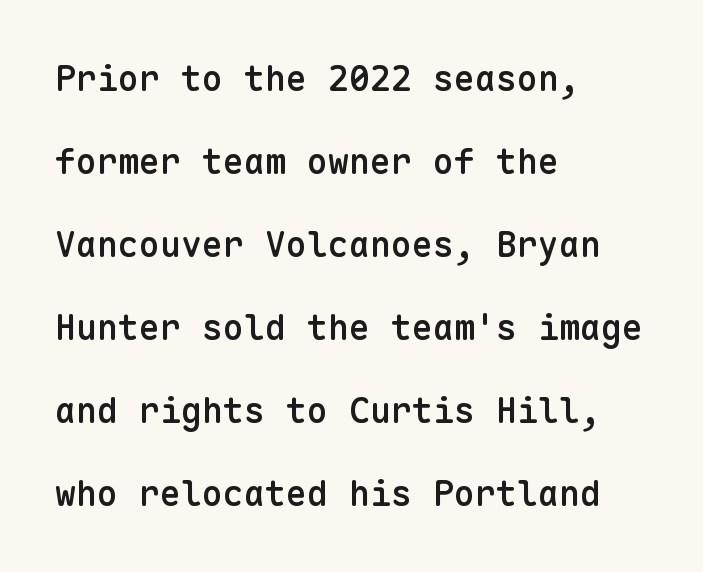
Quick note: not italic, upright. Compared with typical body copy, the letter spacing here is the same. Compared with an ordinary text face, these strokes are moderately heavier — a semibold. Horizontal bands of white between lines are thick stripes.
